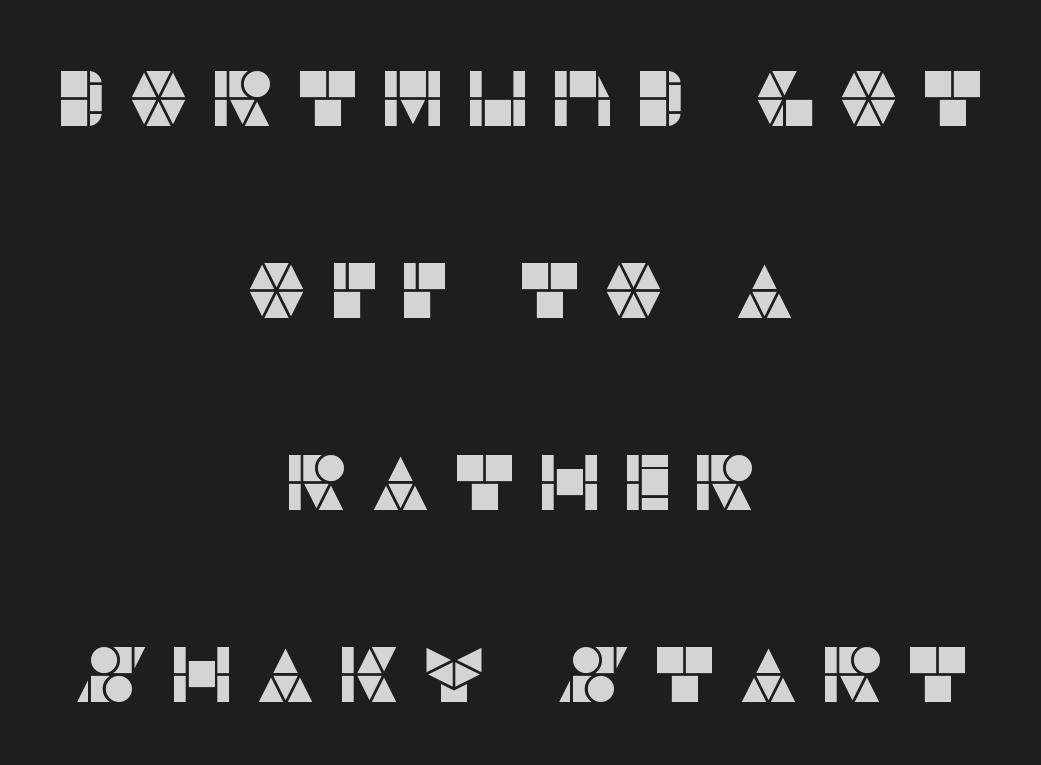
No word sits above an underline. Unlike italic type, these characters show no tilt at all. Students, observe: this is what heavily led, spacious text looks like. Tracking value appears strongly positive — letters spread wide.
